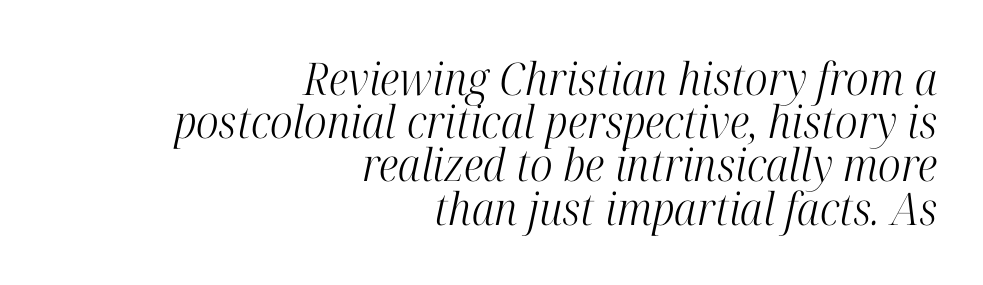
The characters are drawn with everyday or finer stroke widths. Alignment: flush right. Looking at the ascenders, they clearly lean. A clean baseline with only descenders dipping below it. The font family rendered here belongs to the serif group. Summary of vertical rhythm: compact, with narrow interline spacing.
